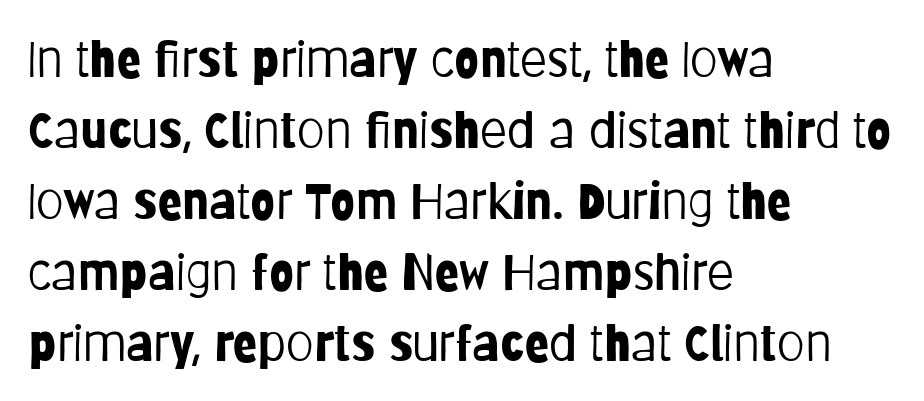
The image shows 50 px light, condensed sans-serif type, upright; set left-aligned, normal line spacing (1.42x), normal letter spacing, not underlined; low stroke contrast and a large x-height.
